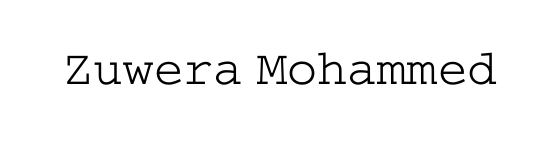
Q: Is the text bold? A: No.
Q: Is the text italic (slanted)? A: No, it is upright.
Q: Is the typeface a serif or a sans-serif typeface? A: Serif.
Q: Is the text underlined? A: No.
Q: Is the spacing between letters normal or unusually wide? A: Normal.
Q: Width (condensed, normal, or wide)? A: Wide.
Q: Stroke contrast? A: Low.
Q: x-height? A: Medium.
